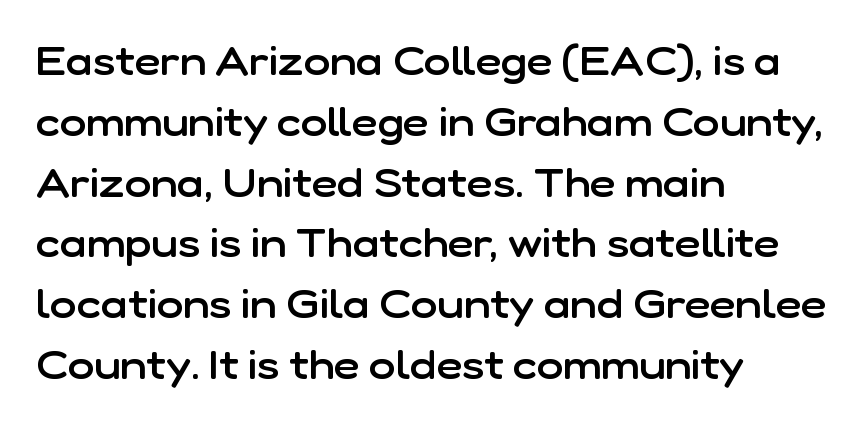
Q: Is the text bold? A: Semi-bold.
Q: Is the text italic (slanted)? A: No, it is upright.
Q: Is the typeface a serif or a sans-serif typeface? A: Sans-serif.
Q: Is the text underlined? A: No.
Q: How is the paragraph aligned? A: Left-aligned.
Q: Is the spacing between letters normal or unusually wide? A: Normal.
Q: Is the spacing between lines tight, normal or loose? A: Normal.
Q: Width (condensed, normal, or wide)? A: Normal.
Q: Stroke contrast? A: Low.
Q: x-height? A: Medium.
Q: Monospaced? A: No.
